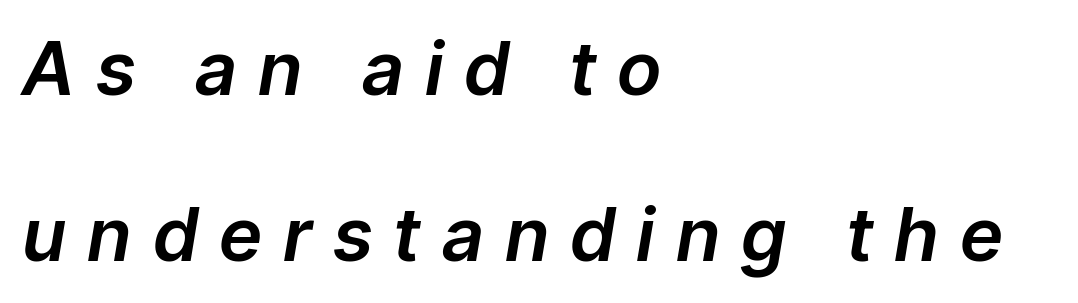
{"italic": "yes", "lean": "right", "slant_degrees": 9, "width": "normal", "stroke_contrast": "low", "x_height": "medium", "monospaced": "no", "underline": "no", "align": "left", "line_spacing": "loose", "line_spacing_ratio": 2.25, "letter_spacing": "wide", "letter_spacing_em": 0.31, "glyph_px": 74}
